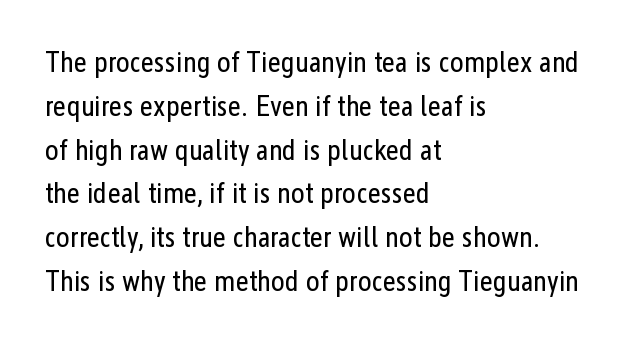
Proportional: the letters do not fall into vertical columns. Posture: upright roman. If you drew a ruler down the left edge, every line would touch it. The passage shown is not bold in any degree.
